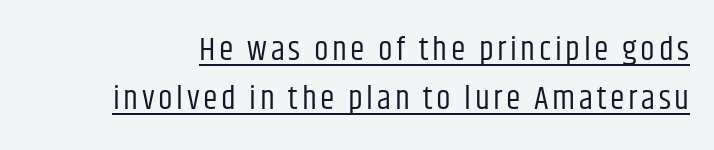
The image shows 33 px regular-weight, condensed sans-serif type, upright; set normal line spacing (1.48x), underlined; low stroke contrast and a large x-height.
